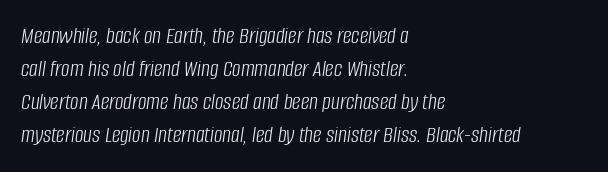
Q: Is the text bold? A: No.
Q: Is the text italic (slanted)? A: Yes, it leans right by about 8 degrees.
Q: Is the text underlined? A: No.
Q: How is the paragraph aligned? A: Left-aligned.
Q: Is the spacing between letters normal or unusually wide? A: Normal.
Q: Is the spacing between lines tight, normal or loose? A: Normal.
